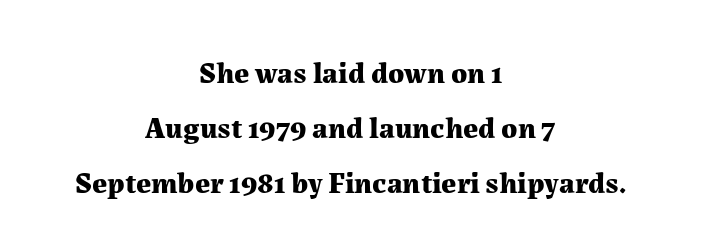
The image shows 30 px bold serif type, upright; set centered, line spacing 1.83x, normal letter spacing, not underlined; medium stroke contrast and a medium x-height.
